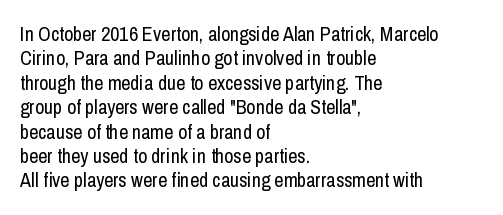
These lines keep a tight, regular rhythm from letter to letter. In CSS terms this would be text-align: left. Weight: in the light-to-regular range. This is roman type, the default non-slanted kind. Decoration check: the copy has no underline.
